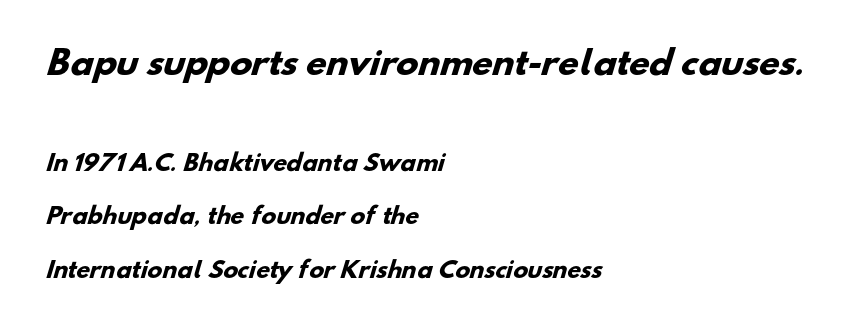
{"serif": "no", "bold": "yes", "weight": "heavy", "width": "normal", "stroke_contrast": "low", "x_height": "small", "monospaced": "no", "underline": "no", "align": "left", "line_spacing": "loose", "line_spacing_ratio": 2.42, "letter_spacing": "normal", "letter_spacing_em": 0.0, "larger_block": "first", "size_ratio": 1.5, "glyph_px": 33}
